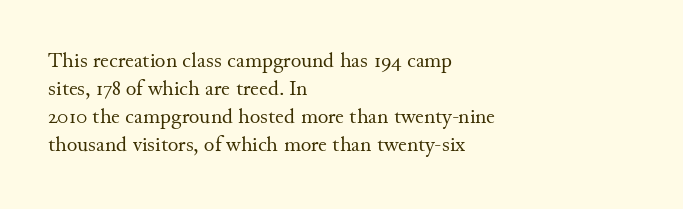
The image shows 22 px text type, upright; set left-aligned, normal line spacing (1.27x), normal letter spacing, not underlined.
